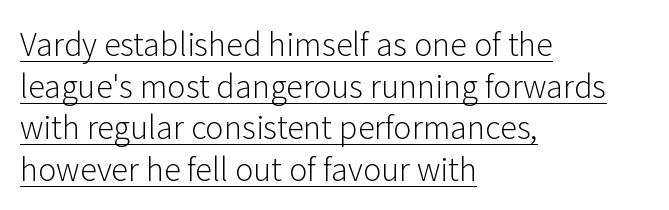
{"serif": "no", "italic": "no", "bold": "no", "weight": "light", "width": "normal", "stroke_contrast": "low", "x_height": "medium", "monospaced": "no", "underline": "yes", "align": "left", "line_spacing": "normal", "line_spacing_ratio": 1.34, "letter_spacing": "normal", "letter_spacing_em": 0.0, "glyph_px": 31}
